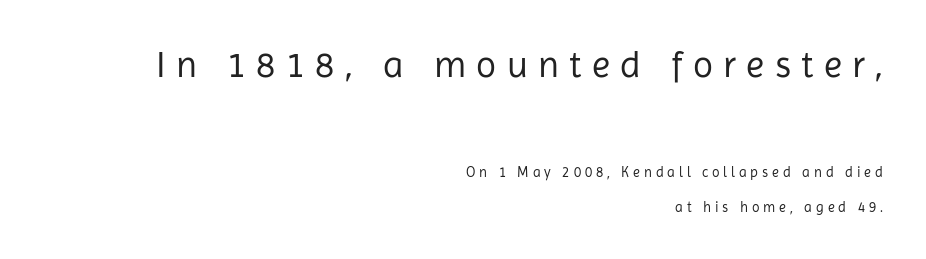
{"serif": "no", "italic": "no", "bold": "no", "weight": "regular", "width": "normal", "stroke_contrast": "low", "x_height": "medium", "monospaced": "no", "underline": "no", "align": "right", "line_spacing": "loose", "line_spacing_ratio": 2.47, "letter_spacing": "wide", "letter_spacing_em": 0.28, "larger_block": "first", "size_ratio": 2.64, "glyph_px": 37}
